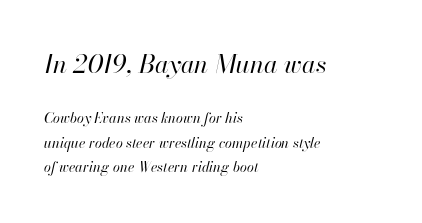
{"italic": "yes", "lean": "right", "slant_degrees": 13, "bold": "no", "underline": "no", "align": "left", "line_spacing_ratio": 1.74, "letter_spacing": "normal", "letter_spacing_em": 0.0, "larger_block": "first", "size_ratio": 1.79, "glyph_px": 25}
